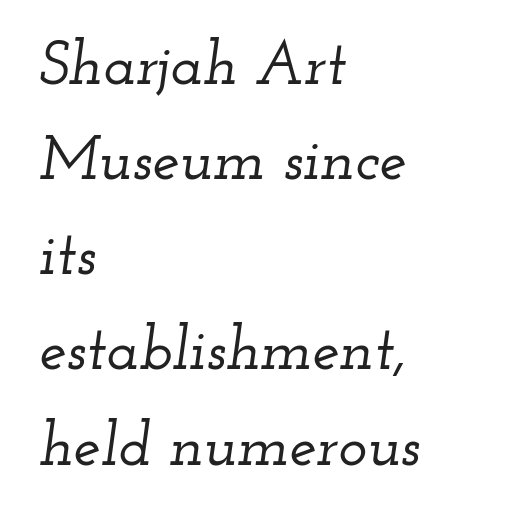
{"serif": "yes", "italic": "yes", "lean": "right", "slant_degrees": 12, "width": "wide", "stroke_contrast": "low", "x_height": "small", "monospaced": "no", "underline": "no", "align": "left", "line_spacing": "normal", "line_spacing_ratio": 1.56, "letter_spacing": "normal", "letter_spacing_em": 0.0, "glyph_px": 61}
